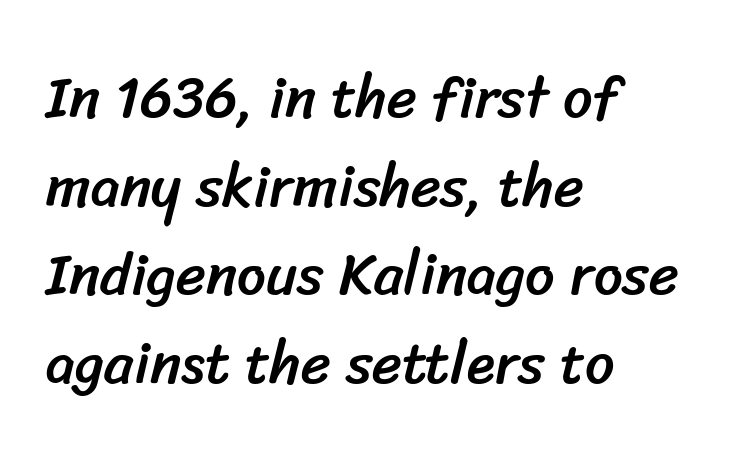
{"serif": "no", "width": "normal", "stroke_contrast": "low", "x_height": "medium", "monospaced": "no", "underline": "no", "align": "left", "line_spacing": "normal", "line_spacing_ratio": 1.53, "letter_spacing": "normal", "letter_spacing_em": 0.0, "glyph_px": 58}
